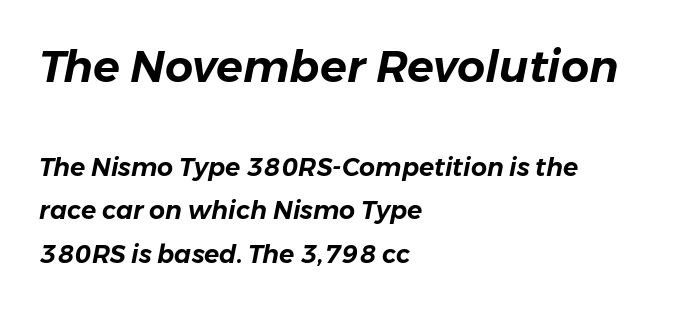
The image shows 44 px text type, italic (leaning right); set left-aligned, line spacing 1.74x, normal letter spacing, not underlined; the first (top) block is 1.76x larger; low stroke contrast and a medium x-height.
